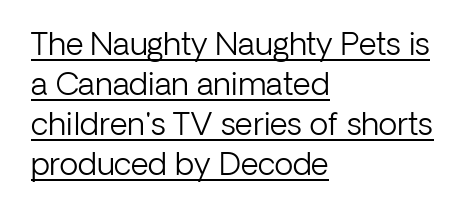
The image shows 31 px light sans-serif type, upright; set left-aligned, normal line spacing (1.29x), normal letter spacing, underlined; low stroke contrast and a medium x-height.
